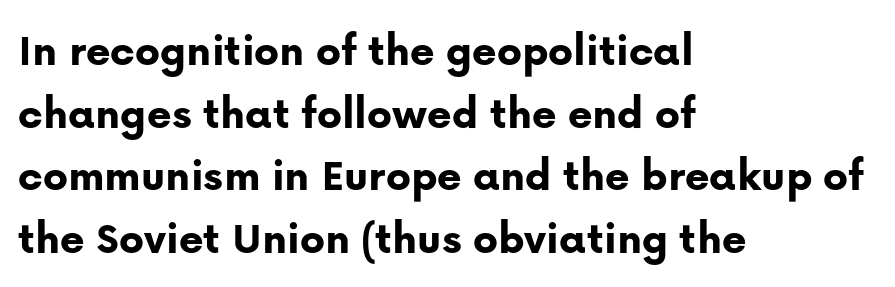
{"serif": "no", "italic": "no", "bold": "yes", "weight": "bold", "width": "normal", "stroke_contrast": "low", "x_height": "medium", "monospaced": "no", "underline": "no", "align": "left", "line_spacing": "normal", "line_spacing_ratio": 1.33, "letter_spacing": "normal", "letter_spacing_em": 0.0, "glyph_px": 47}
